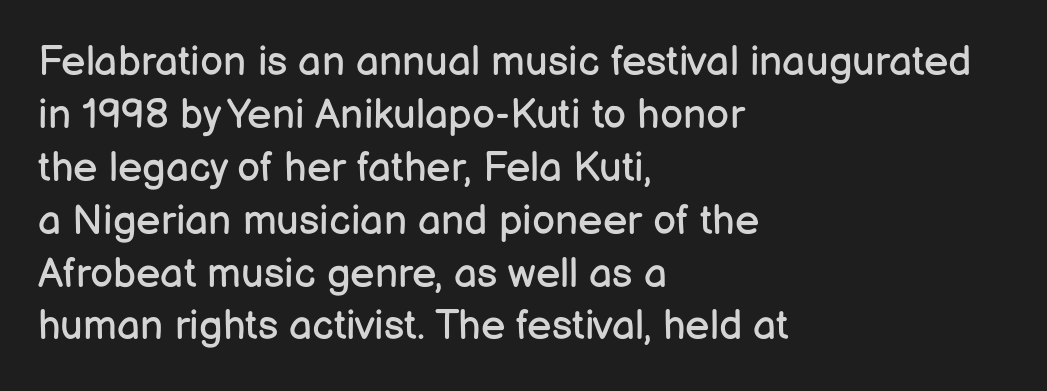
Q: Is the text bold? A: No.
Q: Is the text italic (slanted)? A: No, it is upright.
Q: Is the typeface a serif or a sans-serif typeface? A: Sans-serif.
Q: Is the text underlined? A: No.
Q: How is the paragraph aligned? A: Left-aligned.
Q: Is the spacing between letters normal or unusually wide? A: Normal.
Q: Is the spacing between lines tight, normal or loose? A: Normal.
Q: Width (condensed, normal, or wide)? A: Normal.
Q: Stroke contrast? A: Low.
Q: x-height? A: Medium.
Q: Monospaced? A: No.
